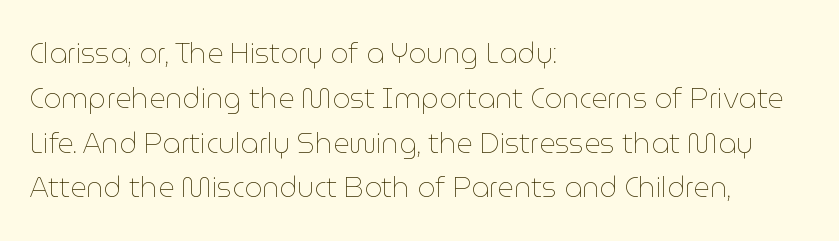
The image shows 28 px thin type, upright; set left-aligned, normal line spacing (1.6x), normal letter spacing, not underlined; low stroke contrast and a medium x-height.
